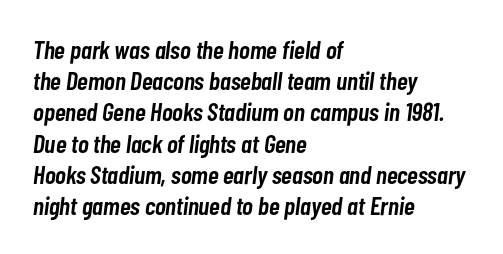
The image shows 26 px text type, italic (leaning right); set left-aligned, line spacing 1.2x, normal letter spacing, not underlined.
